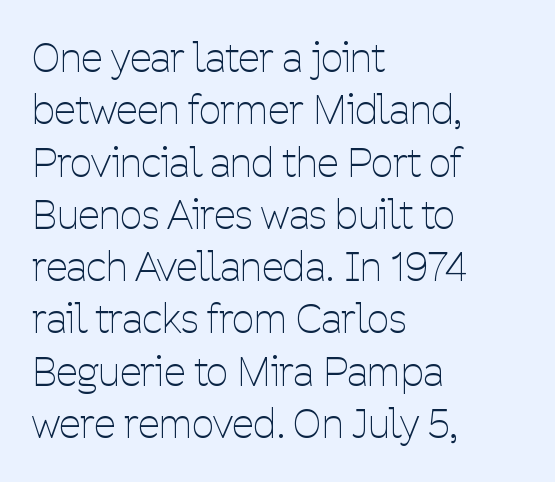
Letters have the restrained weight of plain body copy at most. The type family on display is of the sans-serif kind. Casual observation: everything's shoved over to the left. A typesetter would call this proportional, since set widths differ per character.
